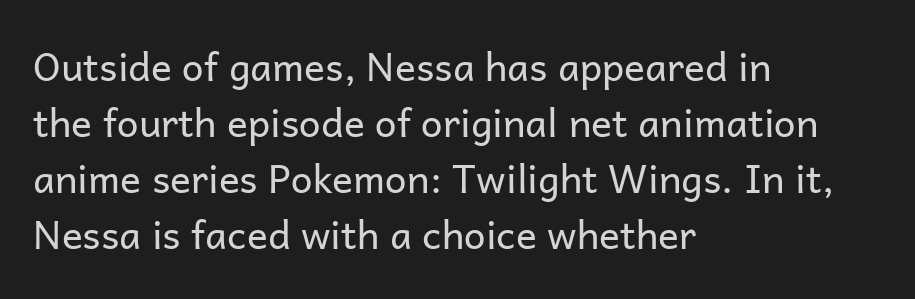
Varying glyph widths throughout — classic text-font behaviour. This is not heavy type; no bold has been used. Observe the absence of serifs on each vertical stroke in this sample. Beneath every word, the page is bare. Compared with typical paragraphs, the rows here are spaced about the same. The paragraph shown leans on its left margin.
